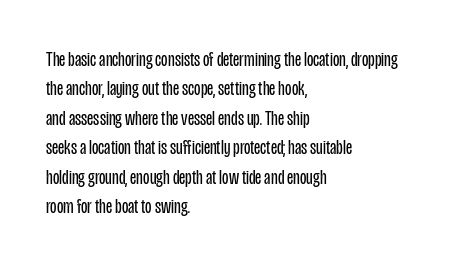
{"italic": "no", "bold": "no", "underline": "no", "align": "left", "line_spacing": "normal", "line_spacing_ratio": 1.4, "letter_spacing": "normal", "letter_spacing_em": 0.0, "glyph_px": 21}
